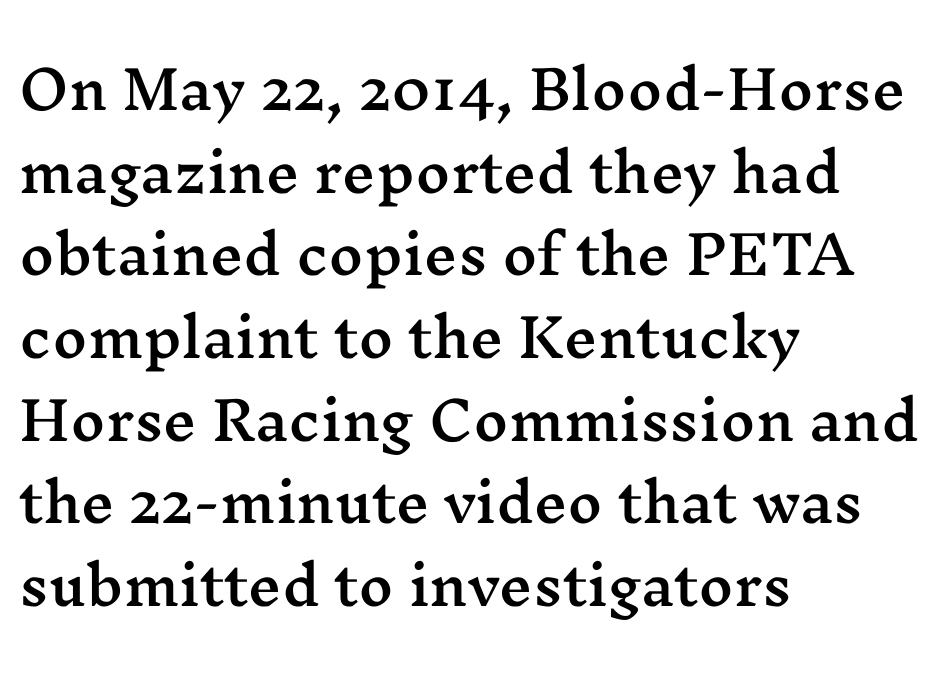
{"serif": "yes", "italic": "no", "width": "wide", "stroke_contrast": "medium", "x_height": "medium", "monospaced": "no", "underline": "no", "align": "left", "line_spacing": "normal", "line_spacing_ratio": 1.56, "letter_spacing": "normal", "letter_spacing_em": 0.0, "glyph_px": 53}
